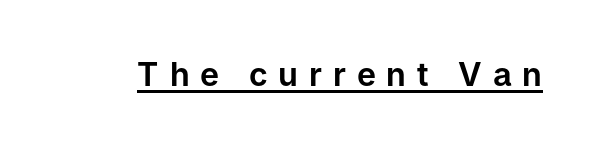
Q: Is the text italic (slanted)? A: No, it is upright.
Q: Is the typeface a serif or a sans-serif typeface? A: Sans-serif.
Q: Is the text underlined? A: Yes.
Q: Is the spacing between letters normal or unusually wide? A: Unusually wide.
Q: Width (condensed, normal, or wide)? A: Normal.
Q: Stroke contrast? A: Low.
Q: x-height? A: Medium.
Q: Monospaced? A: No.
